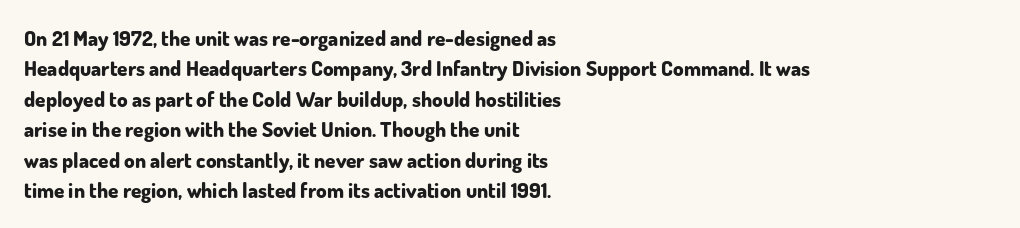
Q: Is the text bold? A: Yes.
Q: Is the text italic (slanted)? A: No, it is upright.
Q: Is the text underlined? A: No.
Q: How is the paragraph aligned? A: Left-aligned.
Q: Is the spacing between letters normal or unusually wide? A: Normal.
Q: Is the spacing between lines tight, normal or loose? A: Normal.
